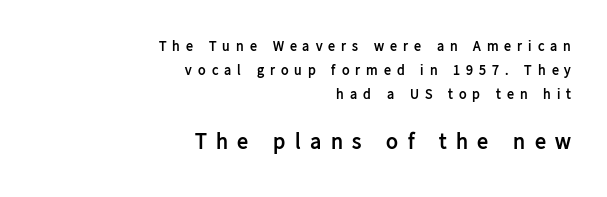
The image shows 22 px bold type, upright; set right-aligned, line spacing 1.72x, unusually wide letter spacing (+0.43 em), not underlined; the second (bottom) block is 1.57x larger.
